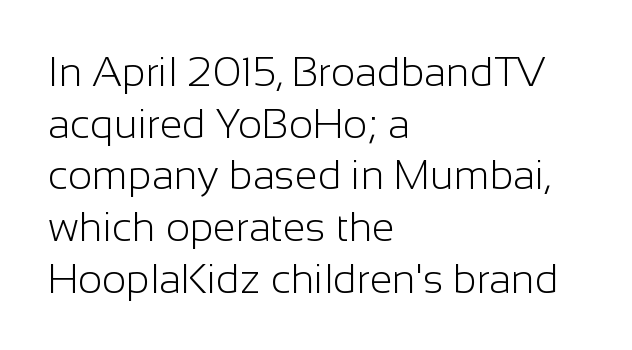
{"serif": "no", "italic": "no", "bold": "no", "weight": "light", "width": "normal", "stroke_contrast": "low", "x_height": "medium", "monospaced": "no", "underline": "no", "align": "left", "line_spacing": "normal", "line_spacing_ratio": 1.26, "letter_spacing": "normal", "letter_spacing_em": 0.0, "glyph_px": 41}
